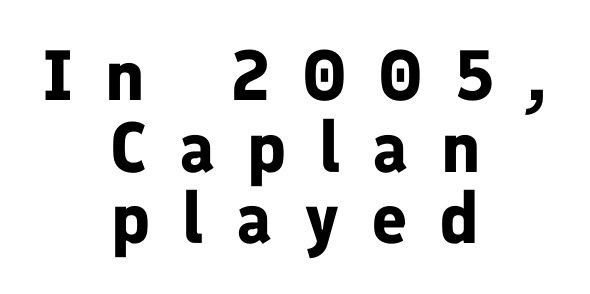
The image shows 71 px bold sans-serif type, upright; set centered, tight line spacing (1.01x), unusually wide letter spacing (+0.45 em), not underlined; low stroke contrast and a medium x-height.
